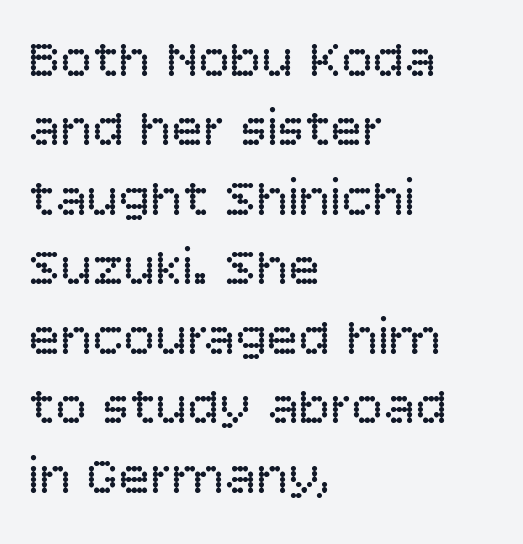
The image shows 53 px regular-weight sans-serif type, upright; set left-aligned, normal line spacing (1.31x), normal letter spacing, not underlined; low stroke contrast and a large x-height.
